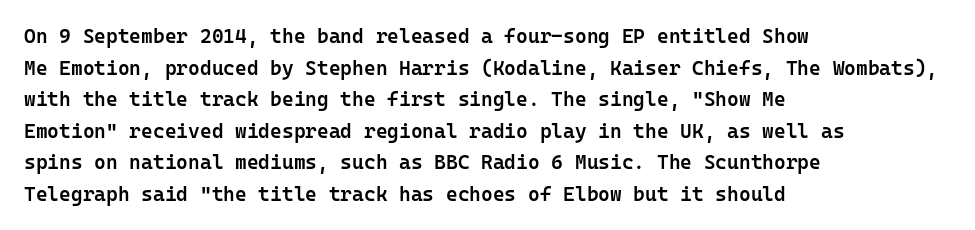
The block of text has a typical density, with ordinary space between rows. Nobody drew a line under any word here. Stroke thickness is moderately raised; the sample reads as semibold. The typography opts for an upright posture over an oblique one. Words appear dense and cohesive because spacing is normal. Where is the straight margin? On the left.
